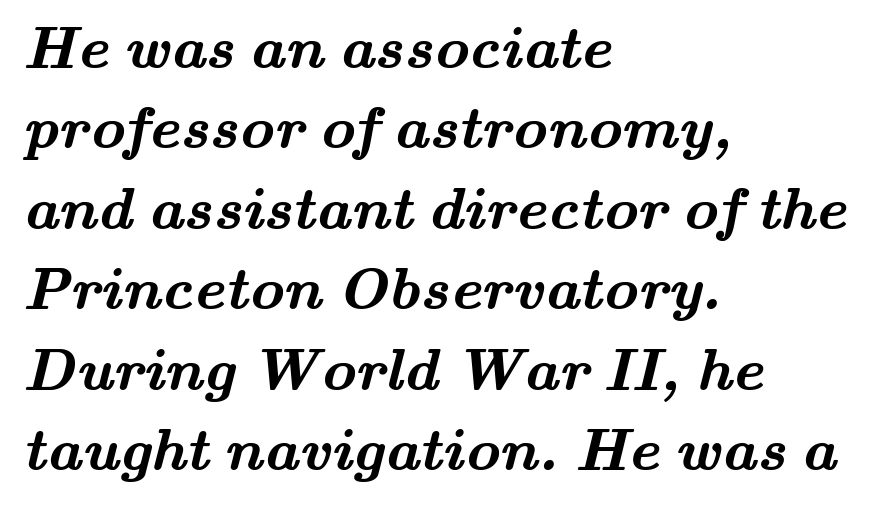
{"serif": "yes", "bold": "yes", "weight": "semibold", "width": "wide", "stroke_contrast": "medium", "x_height": "small", "monospaced": "no", "underline": "no", "align": "left", "line_spacing": "normal", "line_spacing_ratio": 1.34, "letter_spacing": "normal", "letter_spacing_em": 0.0, "glyph_px": 60}
